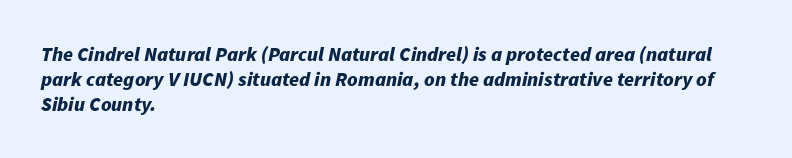
{"italic": "yes", "lean": "right", "slant_degrees": 11, "bold": "yes", "underline": "no", "align": "left", "line_spacing": "normal", "line_spacing_ratio": 1.25, "letter_spacing": "normal", "letter_spacing_em": 0.0, "glyph_px": 20}
